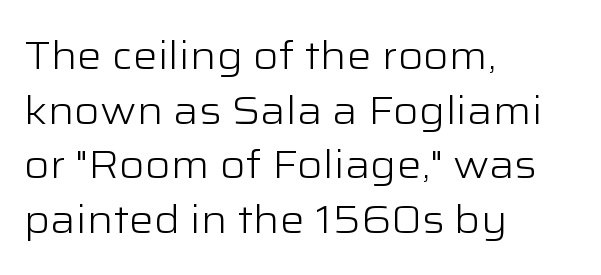
The image shows 39 px light, wide sans-serif type, upright; set left-aligned, normal line spacing (1.4x), normal letter spacing, not underlined; low stroke contrast and a medium x-height.
